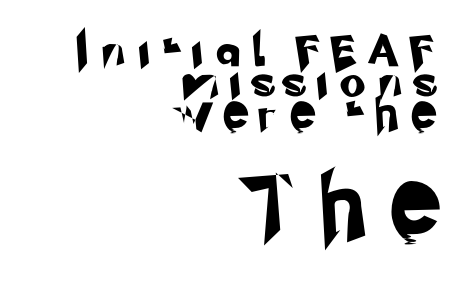
Q: Is the typeface a serif or a sans-serif typeface? A: Sans-serif.
Q: Is the text underlined? A: No.
Q: How is the paragraph aligned? A: Right-aligned.
Q: Is the spacing between letters normal or unusually wide? A: Unusually wide.
Q: Is the spacing between lines tight, normal or loose? A: Tight.
Q: Which block of text is set in a larger size, the first (top) or the second (bottom)? A: The second (bottom) one.
Q: Width (condensed, normal, or wide)? A: Normal.
Q: Stroke contrast? A: Low.
Q: x-height? A: Small.
Q: Monospaced? A: No.
